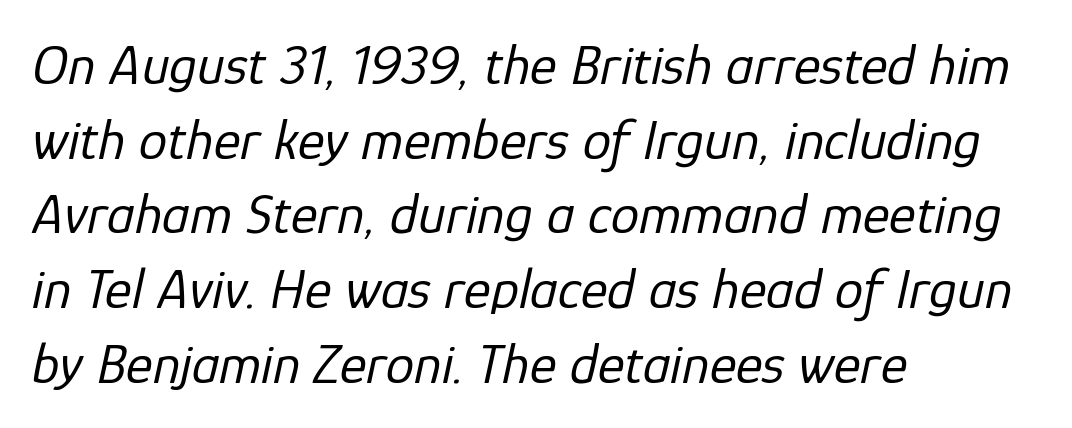
The image shows 57 px regular-weight type, italic (leaning right); set left-aligned, normal line spacing (1.31x), normal letter spacing, not underlined; low stroke contrast and a medium x-height.
